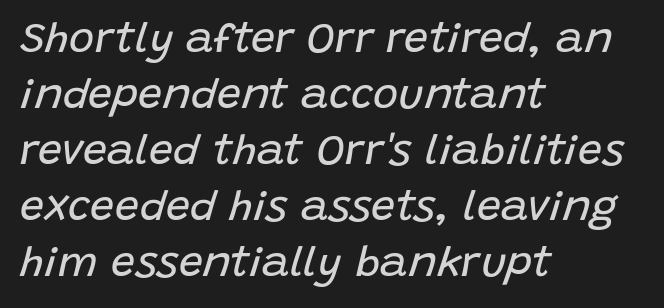
Q: Is the text bold? A: No.
Q: Is the text italic (slanted)? A: Yes, it leans right by about 15 degrees.
Q: Is the text underlined? A: No.
Q: How is the paragraph aligned? A: Left-aligned.
Q: Is the spacing between letters normal or unusually wide? A: Normal.
Q: Is the spacing between lines tight, normal or loose? A: Normal.
Q: Width (condensed, normal, or wide)? A: Normal.
Q: Stroke contrast? A: Low.
Q: x-height? A: Large.
Q: Monospaced? A: No.
